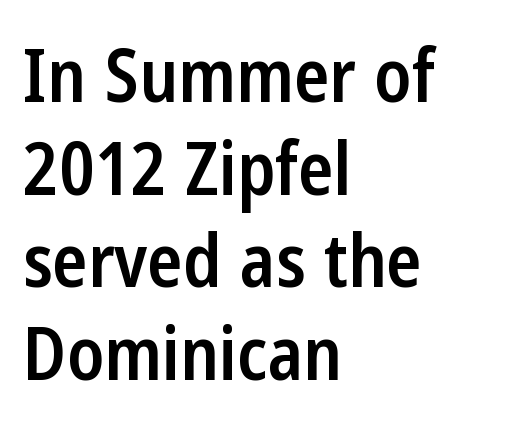
The lines are quadded left. The characters look somewhat weighty, a semibold short of true bold. A clean baseline with only descenders dipping below it. When letters stand straight like this, we call the style roman or upright.
